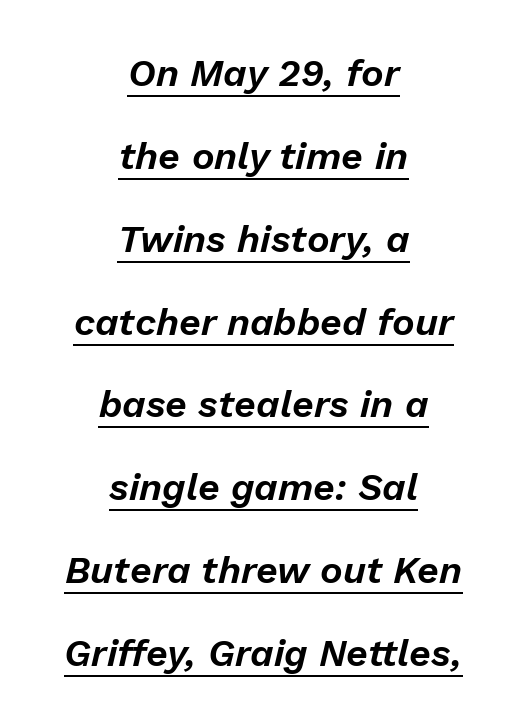
{"italic": "yes", "lean": "right", "slant_degrees": 13, "width": "normal", "stroke_contrast": "low", "x_height": "medium", "monospaced": "no", "underline": "yes", "align": "center", "line_spacing": "loose", "line_spacing_ratio": 2.18, "letter_spacing": "normal", "letter_spacing_em": 0.0, "glyph_px": 38}
